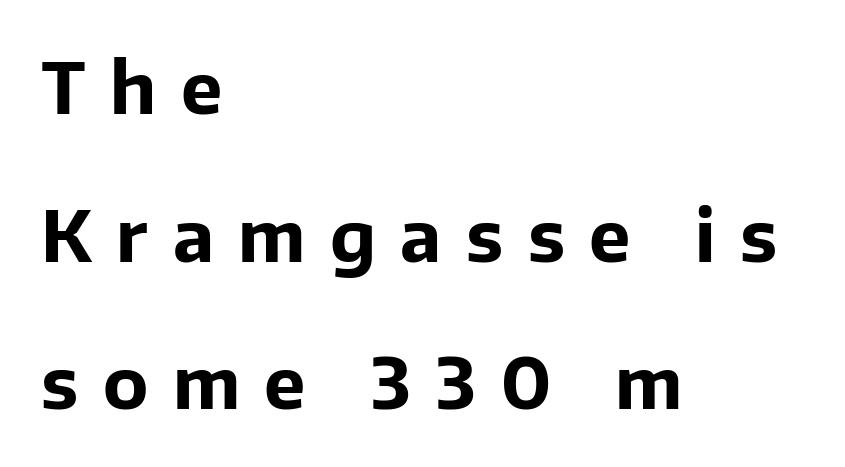
Q: Is the text bold? A: Yes.
Q: Is the text italic (slanted)? A: No, it is upright.
Q: Is the typeface a serif or a sans-serif typeface? A: Sans-serif.
Q: Is the text underlined? A: No.
Q: How is the paragraph aligned? A: Left-aligned.
Q: Is the spacing between letters normal or unusually wide? A: Unusually wide.
Q: Is the spacing between lines tight, normal or loose? A: Loose.
Q: Width (condensed, normal, or wide)? A: Normal.
Q: Stroke contrast? A: Low.
Q: x-height? A: Medium.
Q: Monospaced? A: No.
